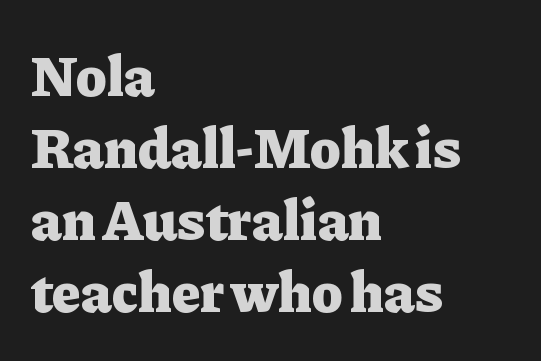
Q: Is the text bold? A: Yes.
Q: Is the text italic (slanted)? A: No, it is upright.
Q: Is the typeface a serif or a sans-serif typeface? A: Serif.
Q: Is the text underlined? A: No.
Q: How is the paragraph aligned? A: Left-aligned.
Q: Is the spacing between letters normal or unusually wide? A: Normal.
Q: Width (condensed, normal, or wide)? A: Normal.
Q: Stroke contrast? A: Low.
Q: x-height? A: Medium.
Q: Monospaced? A: No.
